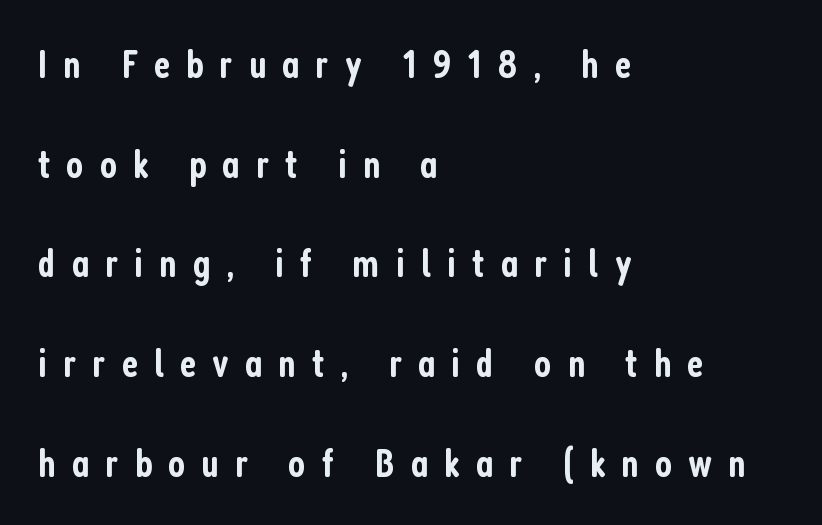
Q: Is the text bold? A: Semi-bold.
Q: Is the text italic (slanted)? A: No, it is upright.
Q: Is the typeface a serif or a sans-serif typeface? A: Sans-serif.
Q: Is the text underlined? A: No.
Q: How is the paragraph aligned? A: Left-aligned.
Q: Is the spacing between letters normal or unusually wide? A: Unusually wide.
Q: Is the spacing between lines tight, normal or loose? A: Loose.
Q: Width (condensed, normal, or wide)? A: Condensed.
Q: Stroke contrast? A: Low.
Q: x-height? A: Medium.
Q: Monospaced? A: No.
